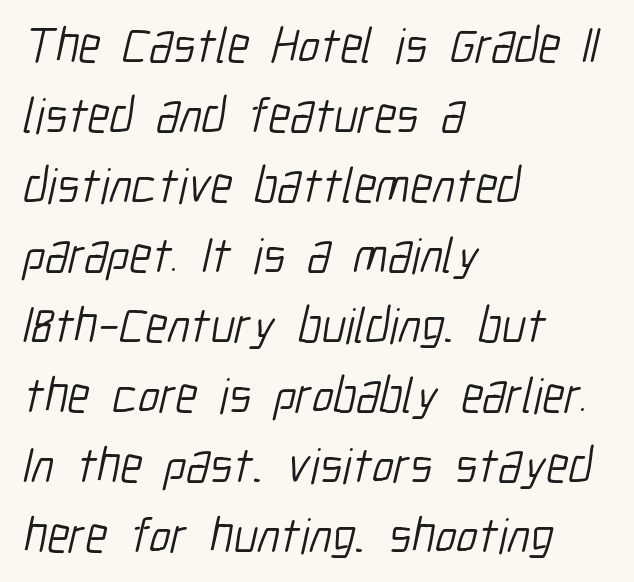
Q: Is the text bold? A: No.
Q: Is the typeface a serif or a sans-serif typeface? A: Sans-serif.
Q: Is the text underlined? A: No.
Q: How is the paragraph aligned? A: Left-aligned.
Q: Is the spacing between letters normal or unusually wide? A: Normal.
Q: Is the spacing between lines tight, normal or loose? A: Normal.
Q: Width (condensed, normal, or wide)? A: Condensed.
Q: Stroke contrast? A: Low.
Q: x-height? A: Medium.
Q: Monospaced? A: No.
